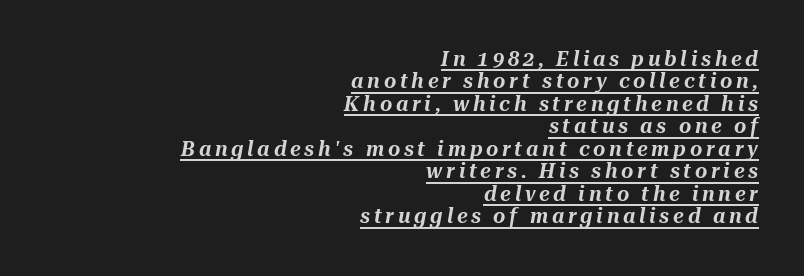
{"italic": "yes", "lean": "right", "slant_degrees": 10, "underline": "yes", "align": "right", "line_spacing": "tight", "line_spacing_ratio": 1.07, "glyph_px": 21}
